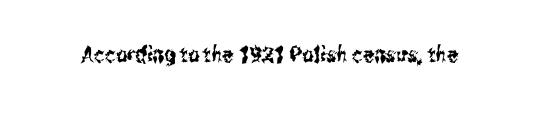
Q: Is the text italic (slanted)? A: No, it is upright.
Q: Is the text underlined? A: No.
Q: Is the spacing between letters normal or unusually wide? A: Normal.
